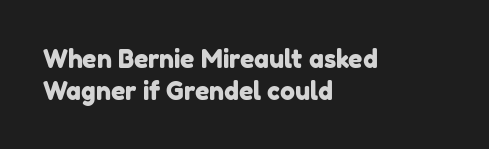
The image shows 25 px text type; set left-aligned, normal line spacing (1.28x), normal letter spacing, not underlined.
